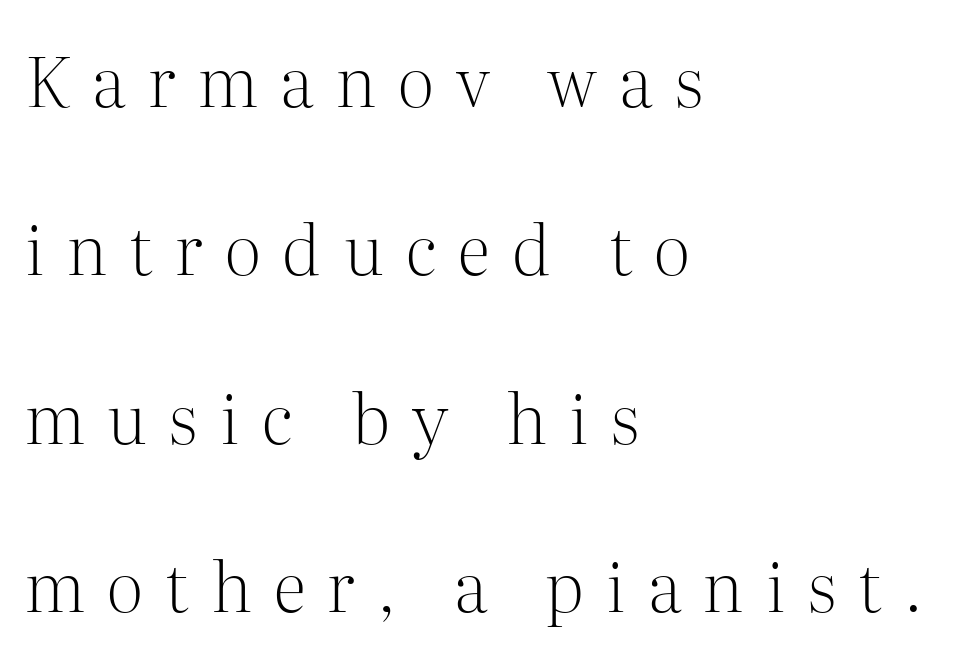
Weight: regular or lighter. The lines are spread far apart with generous leading. Notice how the passage keeps a crisp vertical edge on the left only. Examine the stroke ends and you'll spot serifs.
